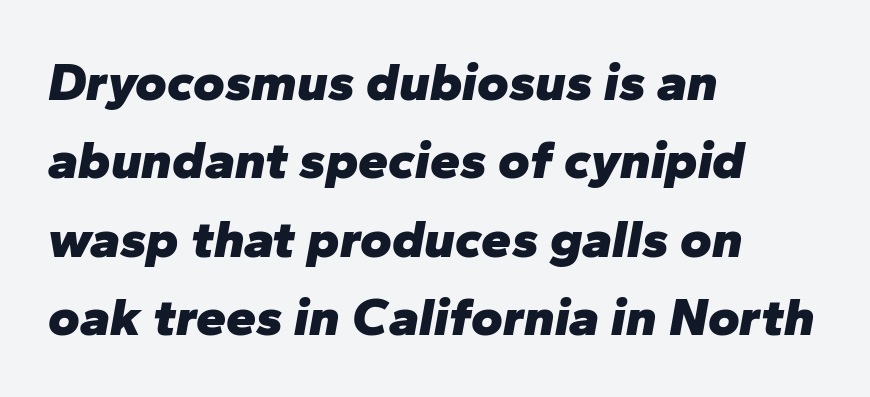
Q: Is the text bold? A: Yes.
Q: Is the text italic (slanted)? A: Yes, it leans right by about 10 degrees.
Q: Is the text underlined? A: No.
Q: How is the paragraph aligned? A: Left-aligned.
Q: Is the spacing between letters normal or unusually wide? A: Normal.
Q: Is the spacing between lines tight, normal or loose? A: Normal.
Q: Width (condensed, normal, or wide)? A: Normal.
Q: Stroke contrast? A: Low.
Q: x-height? A: Medium.
Q: Monospaced? A: No.
